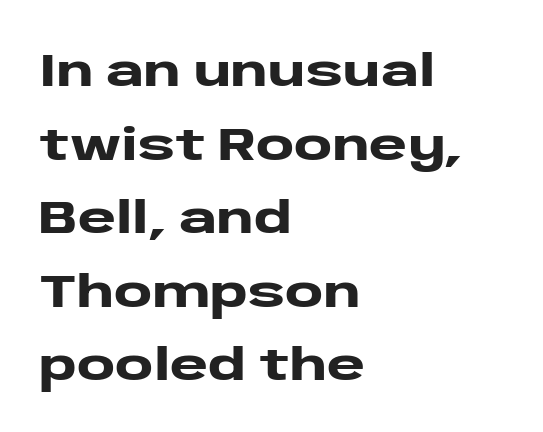
{"serif": "no", "italic": "no", "bold": "yes", "weight": "heavy", "width": "wide", "stroke_contrast": "low", "x_height": "large", "monospaced": "no", "underline": "no", "align": "left", "line_spacing": "normal", "line_spacing_ratio": 1.6, "letter_spacing": "normal", "letter_spacing_em": 0.0, "glyph_px": 46}
